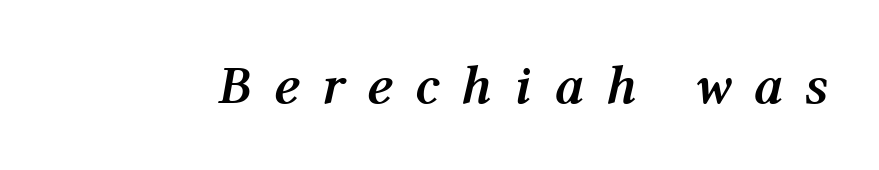
Q: Is the text bold? A: Yes.
Q: Is the text italic (slanted)? A: Yes, it leans right by about 12 degrees.
Q: Is the text underlined? A: No.
Q: Is the spacing between letters normal or unusually wide? A: Unusually wide.
Q: Width (condensed, normal, or wide)? A: Normal.
Q: Stroke contrast? A: Medium.
Q: x-height? A: Medium.
Q: Monospaced? A: No.
